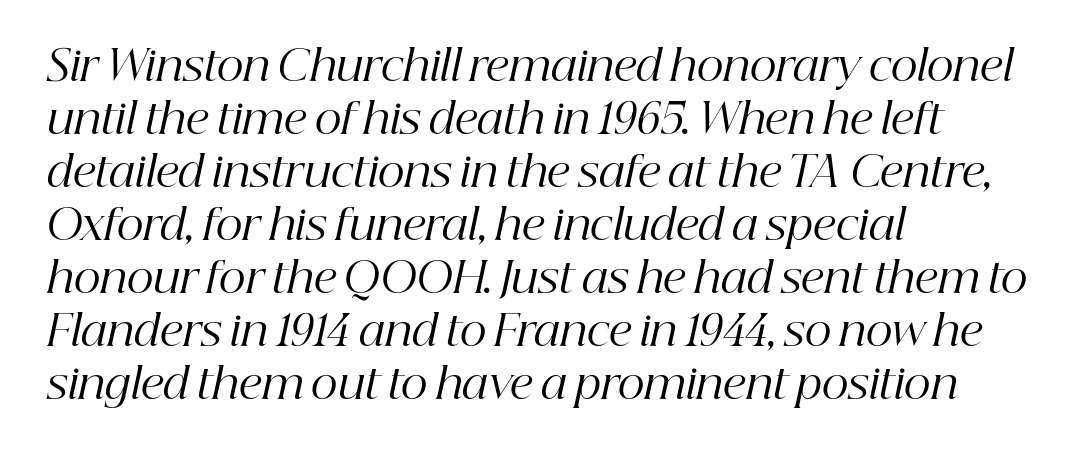
The rendering applies a slant to the glyphs. Spacing verdict: proportional, widths tailored to each character. The words here are not underlined. A normal amount of white space separates one row of letters from the next. The letters look calm and open, with moderate or lighter stems.
